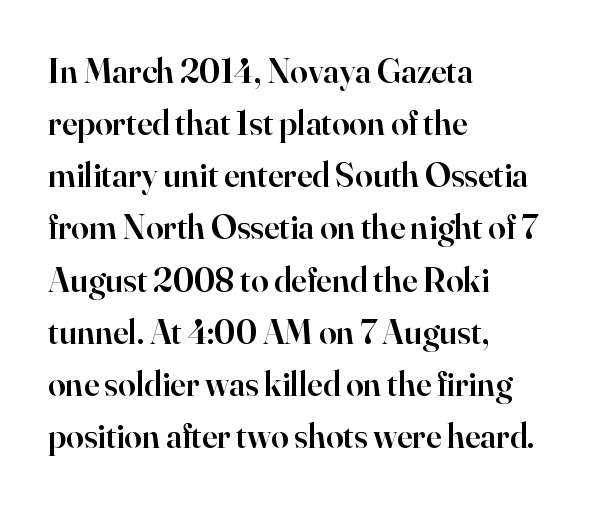
A typesetter would label this face a serif. The rows are spaced the way most documents space them. Notice how the passage keeps a crisp vertical edge on the left only. This is the in-between weight designers call semibold or demi. The words here are not underlined.
